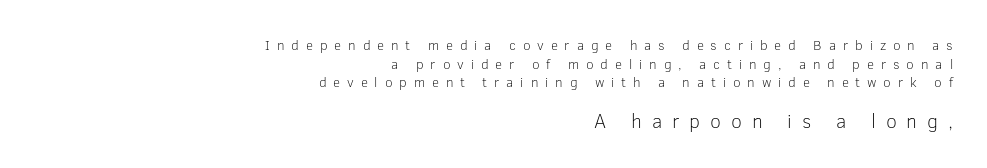
Q: Is the text bold? A: No.
Q: Is the text italic (slanted)? A: No, it is upright.
Q: Is the text underlined? A: No.
Q: How is the paragraph aligned? A: Right-aligned.
Q: Is the spacing between letters normal or unusually wide? A: Unusually wide.
Q: Is the spacing between lines tight, normal or loose? A: Normal.
Q: Which block of text is set in a larger size, the first (top) or the second (bottom)? A: The second (bottom) one.
